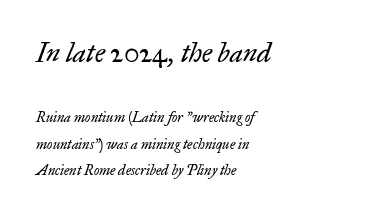
The image shows 27 px text type, italic (leaning right); set left-aligned, line spacing 1.88x, normal letter spacing, not underlined; the first (top) block is 1.93x larger.
